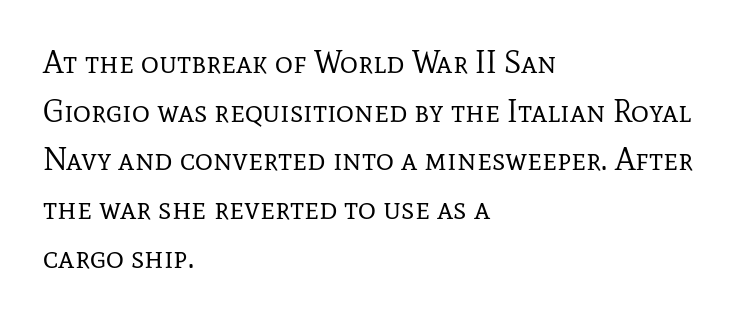
The image shows 31 px regular-weight serif type, upright; set left-aligned, normal line spacing (1.57x), normal letter spacing, not underlined; low stroke contrast and a medium x-height.
